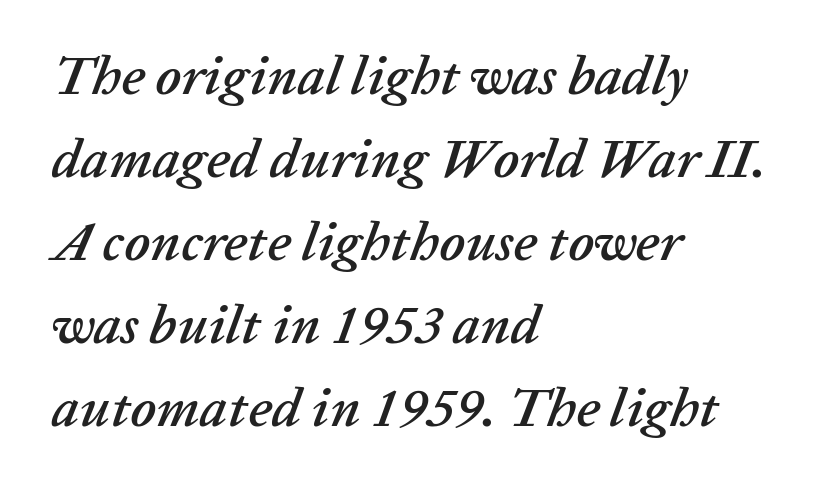
The image shows 55 px text type, italic (leaning right); set left-aligned, normal line spacing (1.51x), normal letter spacing, not underlined; low stroke contrast and a medium x-height.
